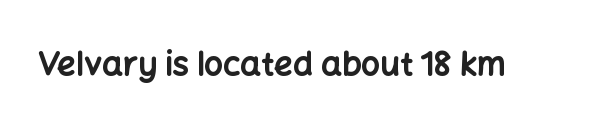
Q: Is the text bold? A: Yes.
Q: Is the text italic (slanted)? A: No, it is upright.
Q: Is the typeface a serif or a sans-serif typeface? A: Sans-serif.
Q: Is the text underlined? A: No.
Q: Is the spacing between letters normal or unusually wide? A: Normal.
Q: Width (condensed, normal, or wide)? A: Normal.
Q: Stroke contrast? A: Low.
Q: x-height? A: Medium.
Q: Monospaced? A: No.
